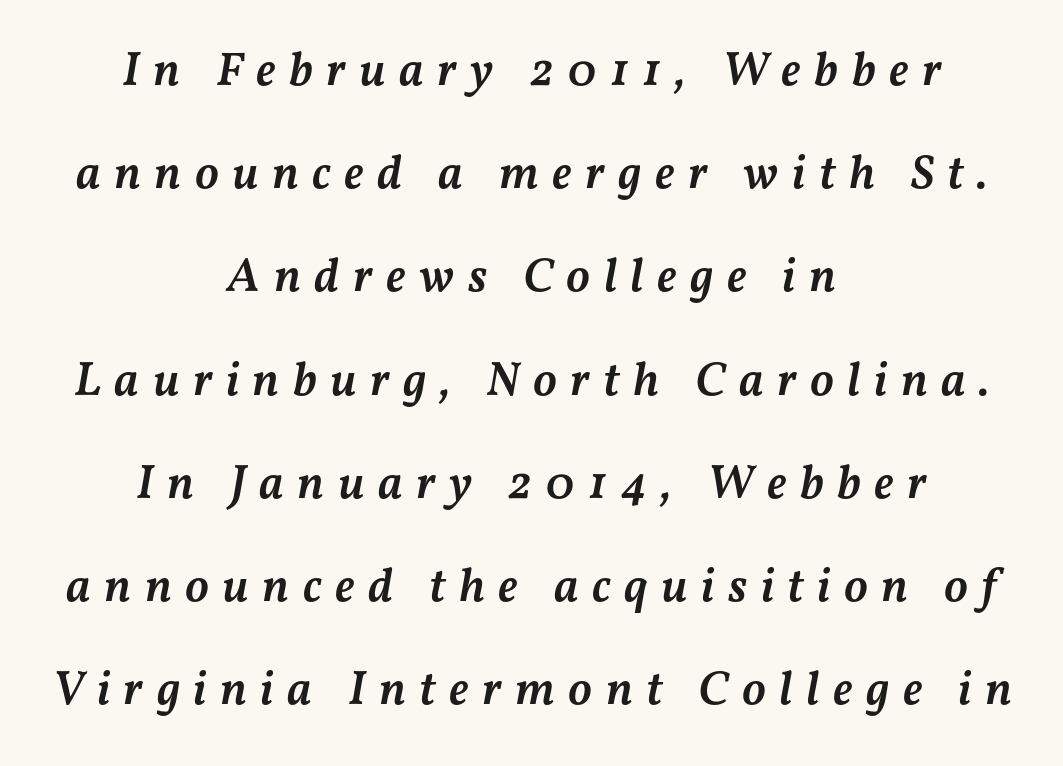
The words here are not underlined. When letters slant like this, we call the style italic. This sample trades compactness for vertical openness between lines. Is the type bold? Partly — it's a semibold, heavier than regular but not fully bold. Glyph-to-glyph distance is far greater than everyday printed text. The rendering positions every line midway between the sides.
